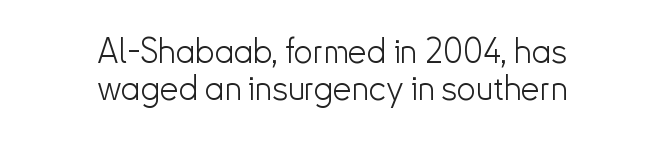
The image shows 34 px light sans-serif type, upright; set centered, tight line spacing (1.1x), normal letter spacing, not underlined; low stroke contrast and a small x-height.
